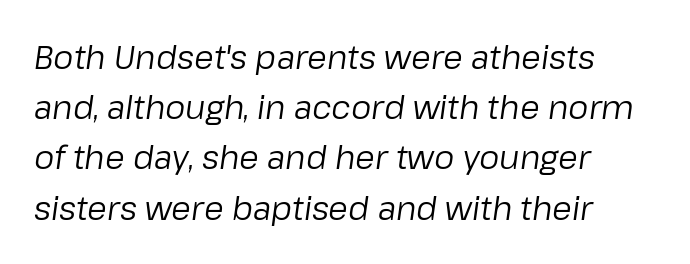
The image shows 32 px regular-weight type, italic (leaning right); set left-aligned, normal line spacing (1.57x), normal letter spacing, not underlined; low stroke contrast and a medium x-height.
